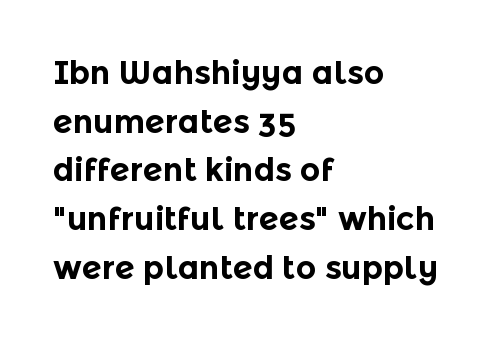
{"serif": "no", "italic": "no", "bold": "yes", "weight": "bold", "width": "normal", "x_height": "medium", "monospaced": "no", "underline": "no", "align": "left", "line_spacing": "normal", "line_spacing_ratio": 1.52, "letter_spacing": "normal", "letter_spacing_em": 0.0, "glyph_px": 32}
